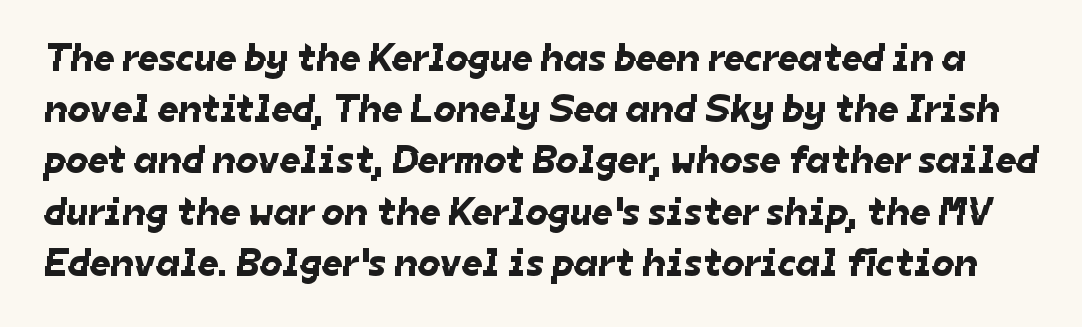
{"serif": "no", "width": "normal", "stroke_contrast": "low", "x_height": "medium", "monospaced": "no", "underline": "no", "line_spacing": "normal", "line_spacing_ratio": 1.28, "letter_spacing": "normal", "letter_spacing_em": 0.0, "glyph_px": 40}
